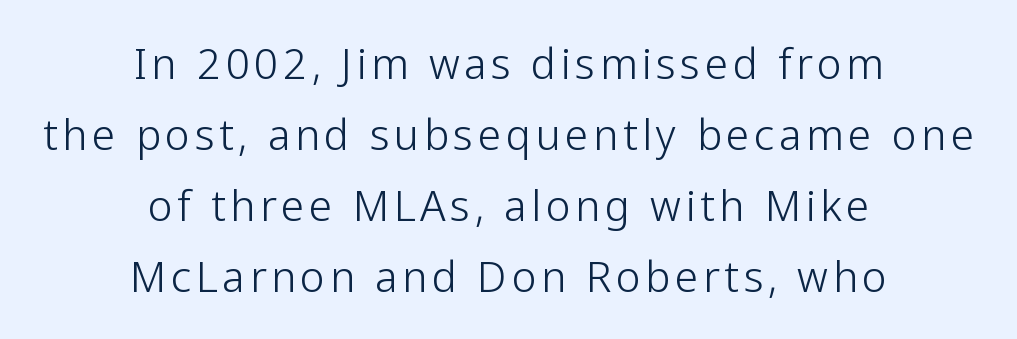
The image shows 42 px light sans-serif type, upright; set centered, normal line spacing (1.69x), not underlined; low stroke contrast and a medium x-height.
